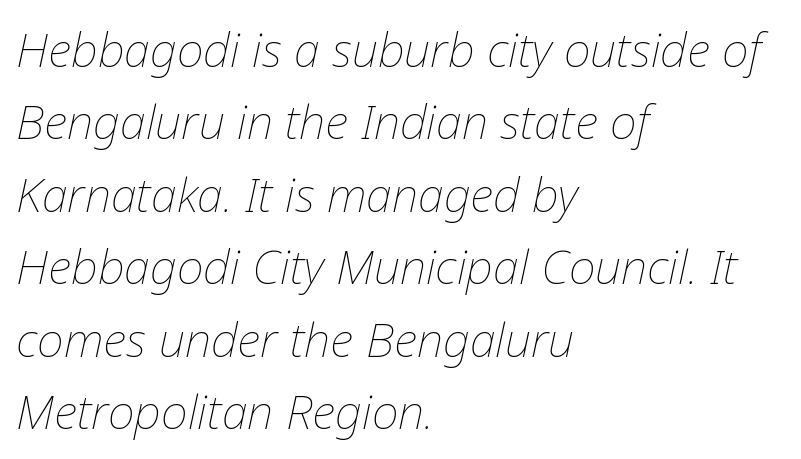
{"italic": "yes", "lean": "right", "slant_degrees": 12, "bold": "no", "weight": "thin", "width": "normal", "stroke_contrast": "low", "x_height": "medium", "monospaced": "no", "underline": "no", "align": "left", "line_spacing": "normal", "line_spacing_ratio": 1.54, "letter_spacing": "normal", "letter_spacing_em": 0.0, "glyph_px": 47}
